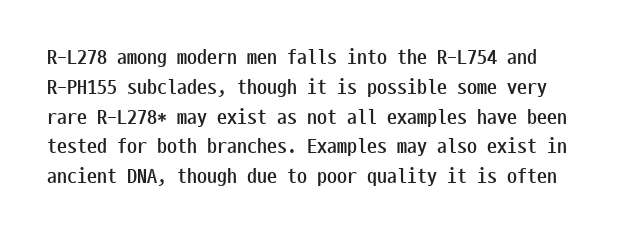
{"italic": "no", "bold": "yes", "underline": "no", "line_spacing": "normal", "line_spacing_ratio": 1.49, "letter_spacing": "normal", "letter_spacing_em": 0.0, "glyph_px": 20}
